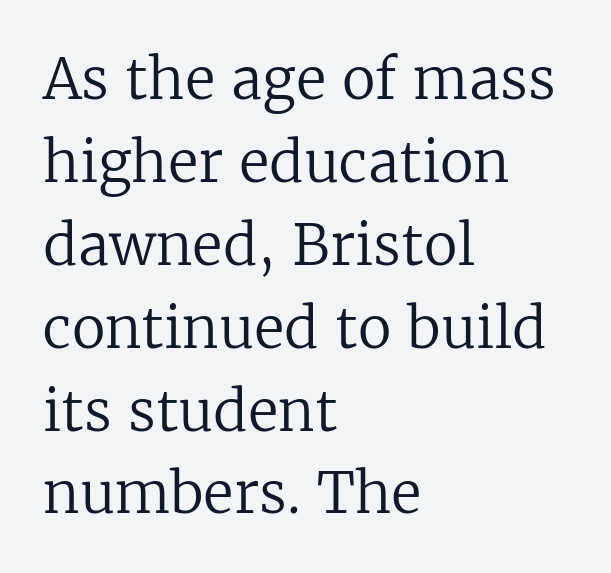
Yep, those are serifs on the letters. In terms of posture, this sample is upright. Character widths vary here, with narrow letters taking less room than wide ones. Teacher's note: observe the even left margin — that is flush-left alignment. The line texture is even and compact thanks to regular tracking.
